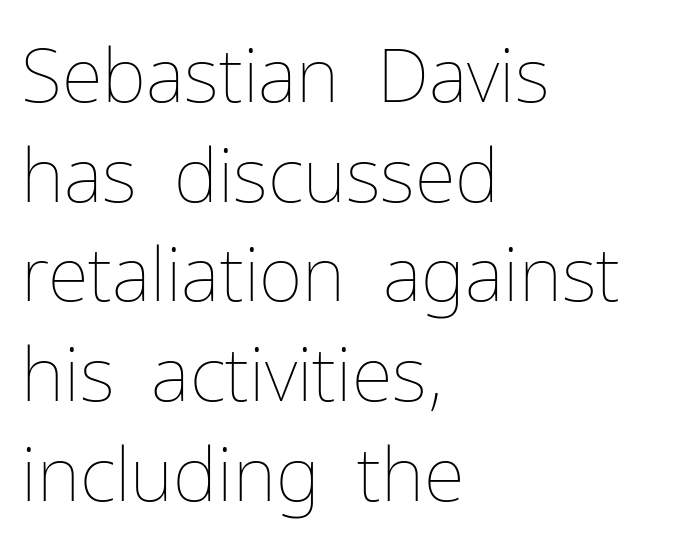
The face looks like a standard text weight, possibly lighter. The lines in this sample share a left origin and differ only in where they stop. You could call the tracking neutral — neither tight nor loose. Note the varied advance widths — an 'i' is clearly narrower than an 'm'. Style check: upright. What's the leading like? Ordinary, nothing unusual.
